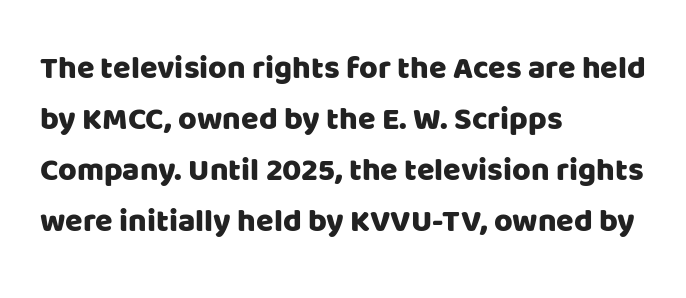
{"serif": "no", "italic": "no", "width": "normal", "stroke_contrast": "low", "x_height": "large", "monospaced": "no", "underline": "no", "align": "left", "line_spacing": "normal", "line_spacing_ratio": 1.59, "letter_spacing": "normal", "letter_spacing_em": 0.0, "glyph_px": 32}
